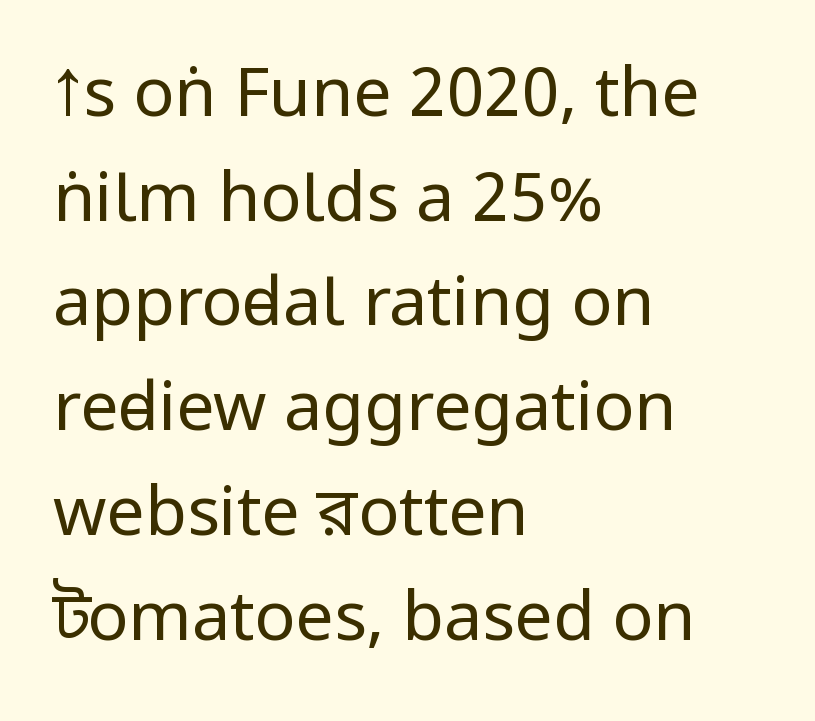
{"serif": "no", "italic": "no", "bold": "no", "weight": "regular", "width": "condensed", "stroke_contrast": "low", "x_height": "large", "monospaced": "no", "underline": "no", "align": "left", "line_spacing": "normal", "line_spacing_ratio": 1.54, "letter_spacing": "normal", "letter_spacing_em": 0.0, "glyph_px": 68}
